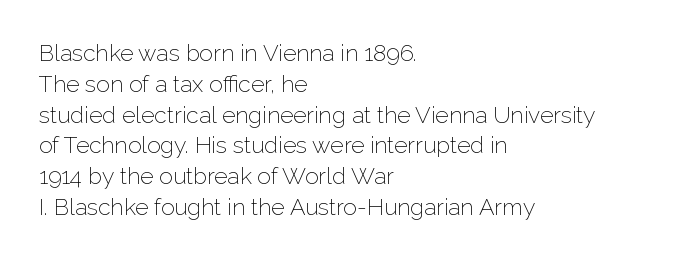
Q: Is the text bold? A: No.
Q: Is the text italic (slanted)? A: No, it is upright.
Q: Is the text underlined? A: No.
Q: How is the paragraph aligned? A: Left-aligned.
Q: Is the spacing between letters normal or unusually wide? A: Normal.
Q: Is the spacing between lines tight, normal or loose? A: Normal.
